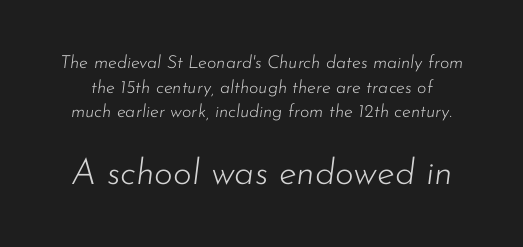
Q: Is the text bold? A: No.
Q: Is the text italic (slanted)? A: Yes, it leans right by about 7 degrees.
Q: Is the text underlined? A: No.
Q: Is the spacing between letters normal or unusually wide? A: Normal.
Q: Is the spacing between lines tight, normal or loose? A: Normal.
Q: Which block of text is set in a larger size, the first (top) or the second (bottom)? A: The second (bottom) one.
Q: Width (condensed, normal, or wide)? A: Normal.
Q: Stroke contrast? A: Low.
Q: x-height? A: Small.
Q: Monospaced? A: No.
